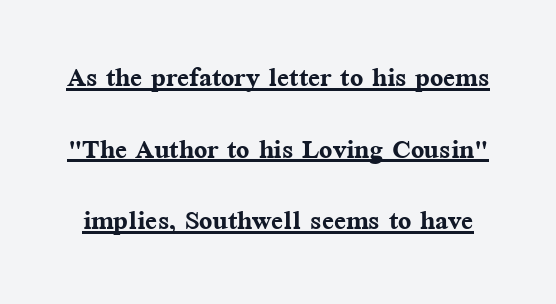
The image shows 35 px semibold serif type, upright; set loose line spacing (2.05x), normal letter spacing, underlined; medium stroke contrast and a medium x-height.
